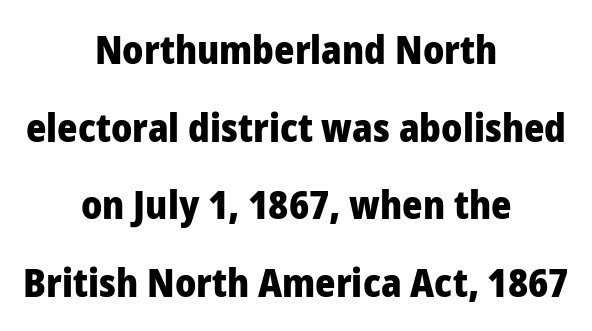
Q: Is the text bold? A: Yes.
Q: Is the text italic (slanted)? A: No, it is upright.
Q: Is the typeface a serif or a sans-serif typeface? A: Sans-serif.
Q: Is the text underlined? A: No.
Q: How is the paragraph aligned? A: Centered.
Q: Is the spacing between letters normal or unusually wide? A: Normal.
Q: Is the spacing between lines tight, normal or loose? A: Loose.
Q: Width (condensed, normal, or wide)? A: Normal.
Q: Stroke contrast? A: Low.
Q: x-height? A: Medium.
Q: Monospaced? A: No.
